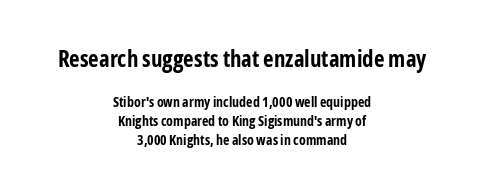
Q: Is the text bold? A: Yes.
Q: Is the text italic (slanted)? A: No, it is upright.
Q: Is the text underlined? A: No.
Q: How is the paragraph aligned? A: Centered.
Q: Is the spacing between letters normal or unusually wide? A: Normal.
Q: Is the spacing between lines tight, normal or loose? A: Normal.
Q: Which block of text is set in a larger size, the first (top) or the second (bottom)? A: The first (top) one.
